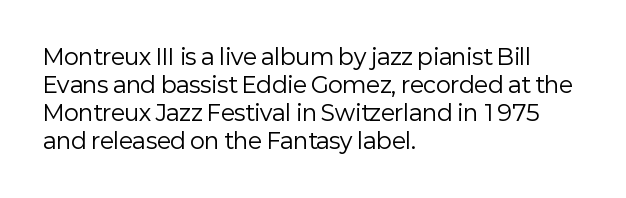
Normally led — the rows are evenly, conventionally spaced. Underlining? Definitely not there. The axis of the letterforms is exactly vertical. The passage is arranged the way most books set body copy — flush left. Default kerning and tracking; the words read as compact shapes.
